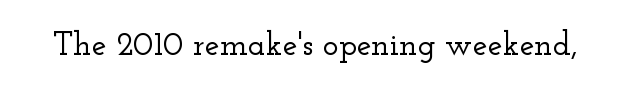
Q: Is the text italic (slanted)? A: No, it is upright.
Q: Is the typeface a serif or a sans-serif typeface? A: Serif.
Q: Is the text underlined? A: No.
Q: Is the spacing between letters normal or unusually wide? A: Normal.
Q: Width (condensed, normal, or wide)? A: Wide.
Q: Stroke contrast? A: Low.
Q: x-height? A: Small.
Q: Monospaced? A: No.
